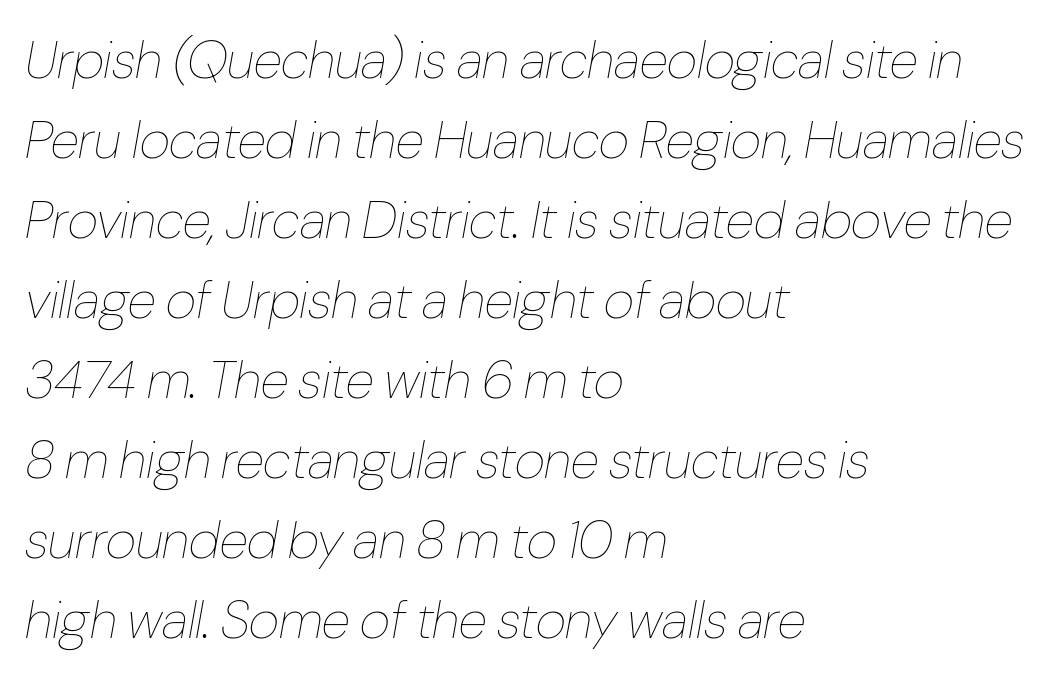
Q: Is the text bold? A: No.
Q: Is the text italic (slanted)? A: Yes, it leans right by about 10 degrees.
Q: Is the text underlined? A: No.
Q: How is the paragraph aligned? A: Left-aligned.
Q: Is the spacing between letters normal or unusually wide? A: Normal.
Q: Is the spacing between lines tight, normal or loose? A: Normal.
Q: Width (condensed, normal, or wide)? A: Condensed.
Q: Stroke contrast? A: Low.
Q: x-height? A: Medium.
Q: Monospaced? A: No.
